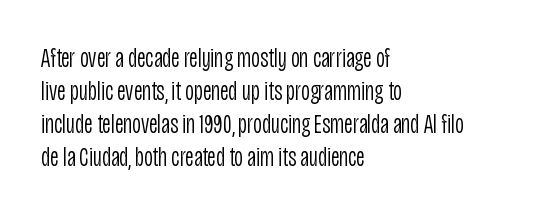
The type sits square on the baseline with zero lean. All the whitespace from short lines collects on the right. Students, note that the glyphs here touch the page at normal intervals. Weight class: somewhere from thin through regular. The foot of each line stays bare and open.
